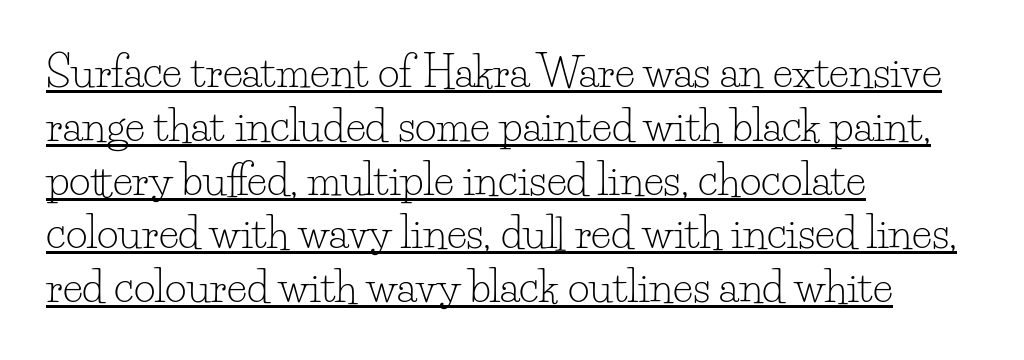
Q: Is the text bold? A: No.
Q: Is the text italic (slanted)? A: No, it is upright.
Q: Is the typeface a serif or a sans-serif typeface? A: Serif.
Q: Is the text underlined? A: Yes.
Q: How is the paragraph aligned? A: Left-aligned.
Q: Is the spacing between letters normal or unusually wide? A: Normal.
Q: Is the spacing between lines tight, normal or loose? A: Normal.
Q: Width (condensed, normal, or wide)? A: Normal.
Q: Stroke contrast? A: Low.
Q: x-height? A: Small.
Q: Monospaced? A: No.
